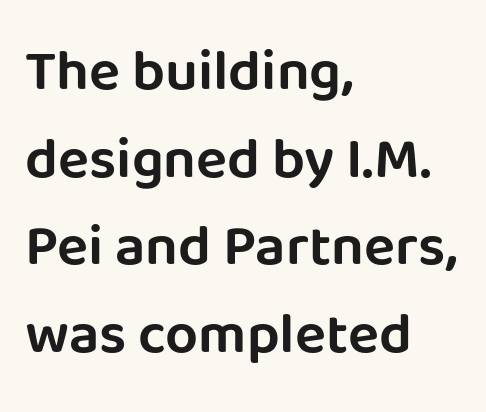
{"serif": "no", "italic": "no", "width": "normal", "stroke_contrast": "low", "x_height": "large", "monospaced": "no", "underline": "no", "align": "left", "line_spacing": "normal", "line_spacing_ratio": 1.51, "letter_spacing": "normal", "letter_spacing_em": 0.0, "glyph_px": 58}
